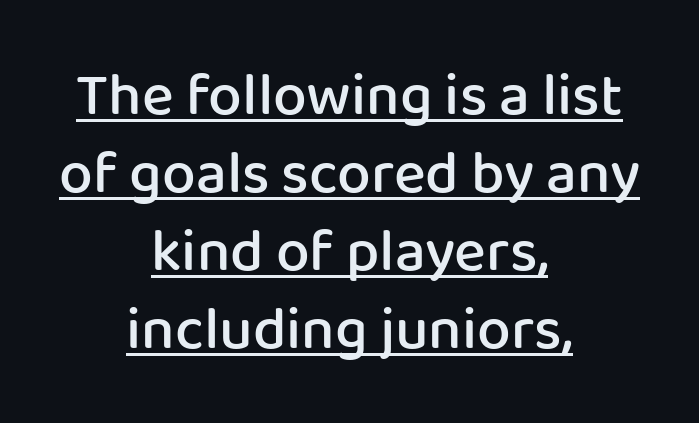
The line-height multiplier appears to be the usual default. The horizontal fit of the characters is conventional and even. These lines are rendered in a variable-pitch font. Observe the absence of serifs on each vertical stroke in this sample. A baseline rule has been typeset under these characters.
